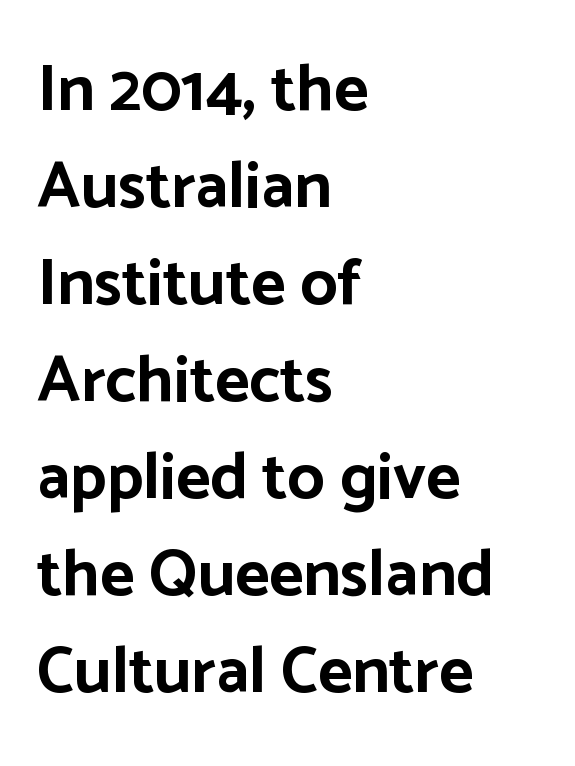
Characters remain perfectly vertical along every line. Heavy, bold letterforms. Unmarked baselines from the first word to the last. Each letter keeps its own natural width here, so spacing adapts to shape.
